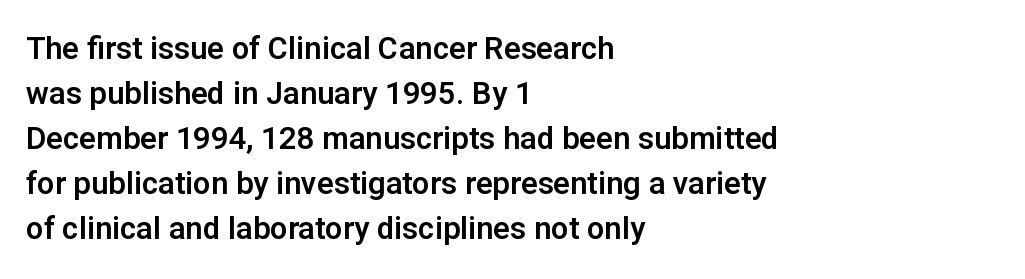
Caption: standard tracking, unaltered. Notice how the stems are strictly vertical — no italics here. These lines are rendered in a variable-pitch font. Regarding leading, the lines here are spaced in the standard way.
